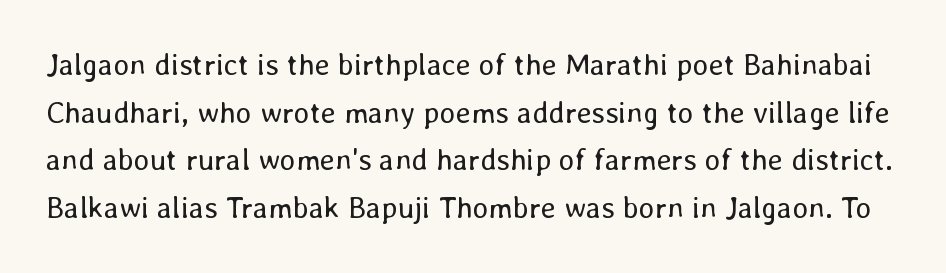
{"italic": "no", "bold": "no", "weight": "regular", "width": "normal", "stroke_contrast": "low", "x_height": "medium", "monospaced": "no", "underline": "no", "line_spacing": "normal", "line_spacing_ratio": 1.59, "letter_spacing": "normal", "letter_spacing_em": 0.0, "glyph_px": 30}
